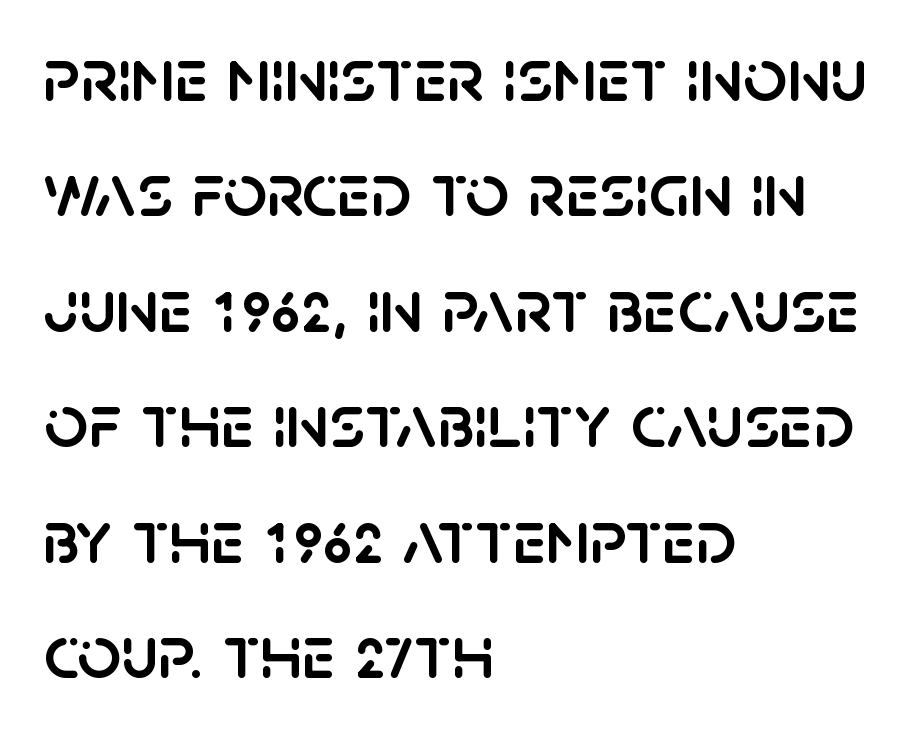
{"serif": "no", "italic": "no", "width": "normal", "stroke_contrast": "low", "x_height": "large", "monospaced": "no", "underline": "no", "align": "left", "line_spacing": "normal", "line_spacing_ratio": 1.5, "letter_spacing": "normal", "letter_spacing_em": 0.0, "glyph_px": 77}
